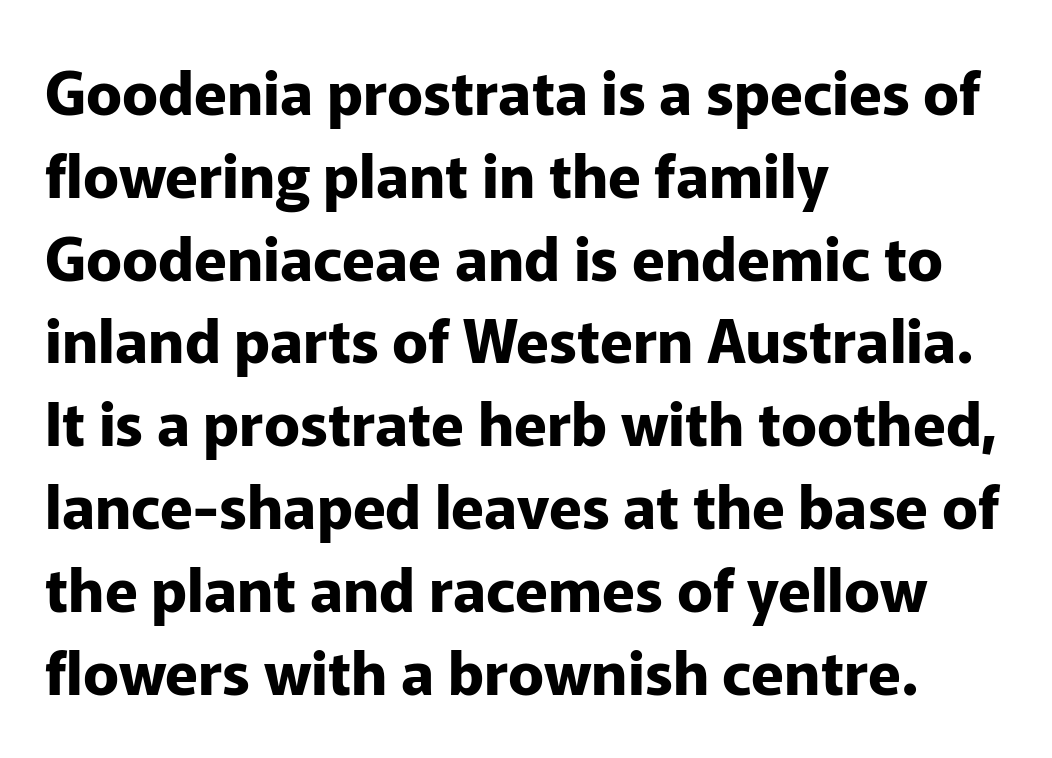
{"serif": "no", "italic": "no", "bold": "yes", "weight": "bold", "width": "normal", "stroke_contrast": "low", "x_height": "medium", "monospaced": "no", "underline": "no", "align": "left", "line_spacing": "normal", "line_spacing_ratio": 1.38, "letter_spacing": "normal", "letter_spacing_em": 0.0, "glyph_px": 60}
